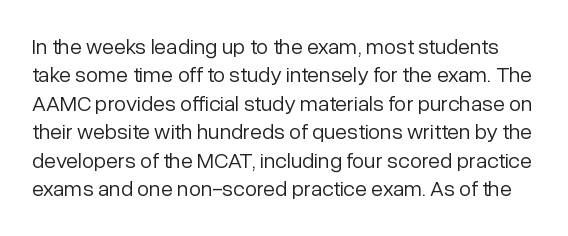
Does the lettering tilt? It doesn't — this is upright. Does extra space separate the letters? No, they use regular spacing. Whoever set this chose a conventional vertical rhythm. The foot of each line stays bare and open. The font sits on the lighter half of the weight spectrum, regular included.
